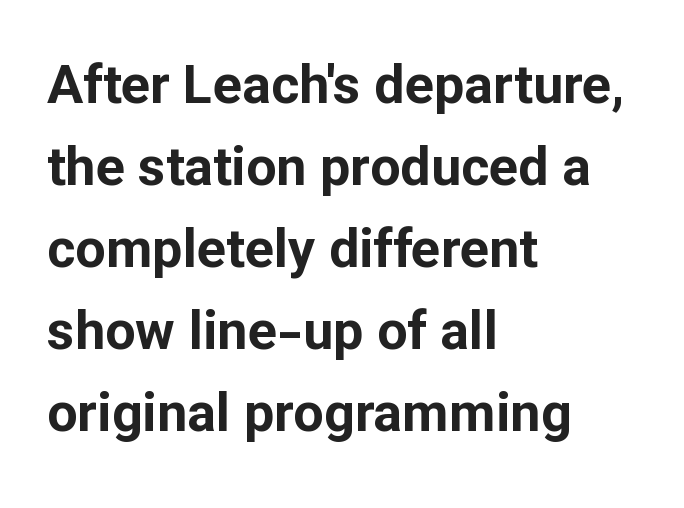
The image shows 54 px bold sans-serif type, upright; set left-aligned, normal line spacing (1.52x), normal letter spacing, not underlined; low stroke contrast and a medium x-height.
